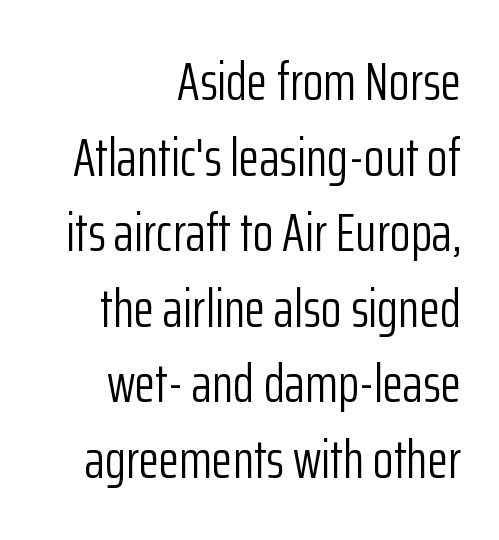
These lines sit exactly where default settings would place them. The setting favours the right margin, as signatures and pull-quotes sometimes do. This is sans-serif lettering, the kind often seen on screens and signage. Do the letters lean? They stand straight.
